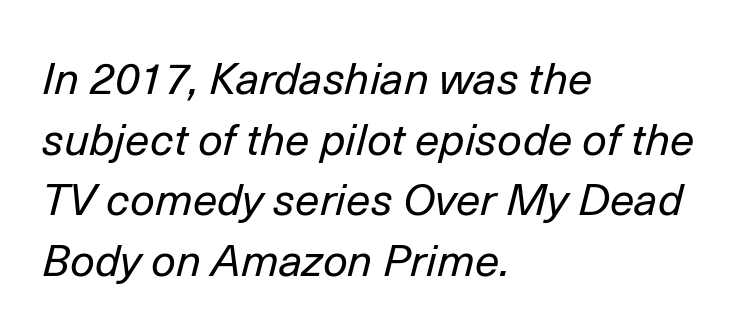
{"italic": "yes", "lean": "right", "slant_degrees": 14, "bold": "no", "weight": "regular", "width": "normal", "stroke_contrast": "low", "x_height": "medium", "monospaced": "no", "underline": "no", "align": "left", "line_spacing": "normal", "line_spacing_ratio": 1.38, "letter_spacing": "normal", "letter_spacing_em": 0.0, "glyph_px": 44}
